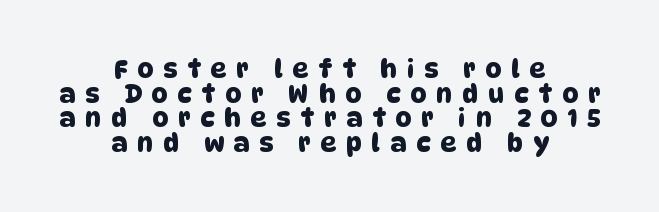
The image shows 25 px text type; set centered, tight line spacing (0.99x), unusually wide letter spacing (+0.4 em), not underlined.
